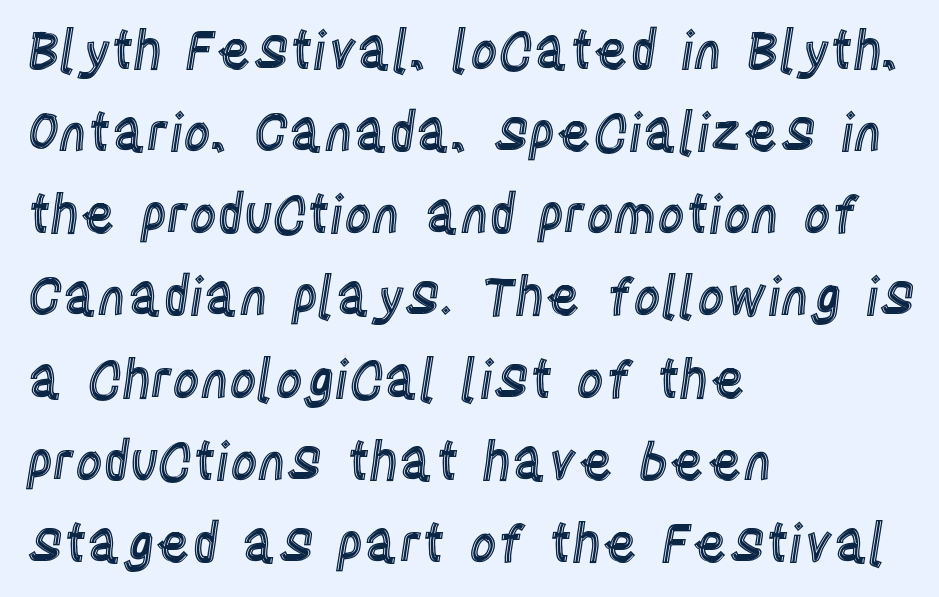
The image shows 53 px condensed type; set left-aligned, normal line spacing (1.55x), normal letter spacing, not underlined; a large x-height.
